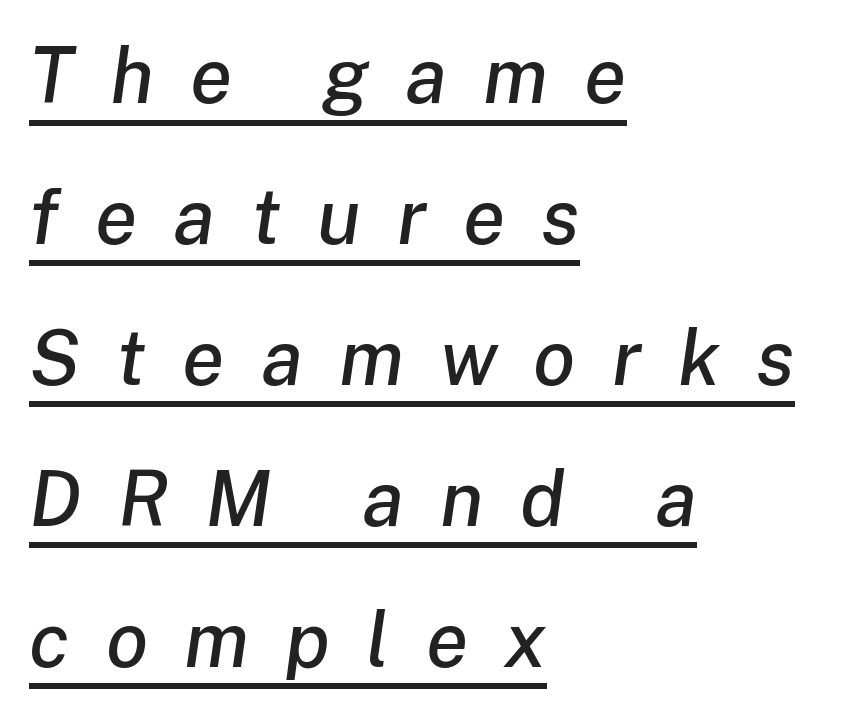
{"italic": "yes", "lean": "right", "slant_degrees": 8, "width": "normal", "stroke_contrast": "low", "x_height": "medium", "monospaced": "no", "underline": "yes", "align": "left", "line_spacing_ratio": 1.83, "letter_spacing": "wide", "letter_spacing_em": 0.47, "glyph_px": 77}
